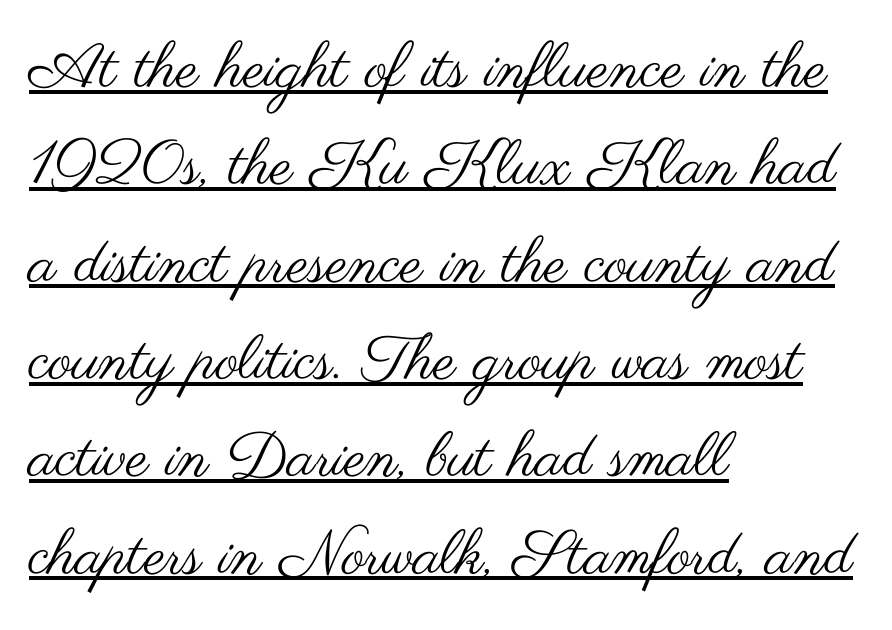
{"serif": "no", "bold": "no", "weight": "regular", "width": "wide", "stroke_contrast": "medium", "x_height": "small", "monospaced": "no", "underline": "yes", "align": "left", "line_spacing": "normal", "line_spacing_ratio": 1.57, "letter_spacing": "normal", "letter_spacing_em": 0.0, "glyph_px": 62}
